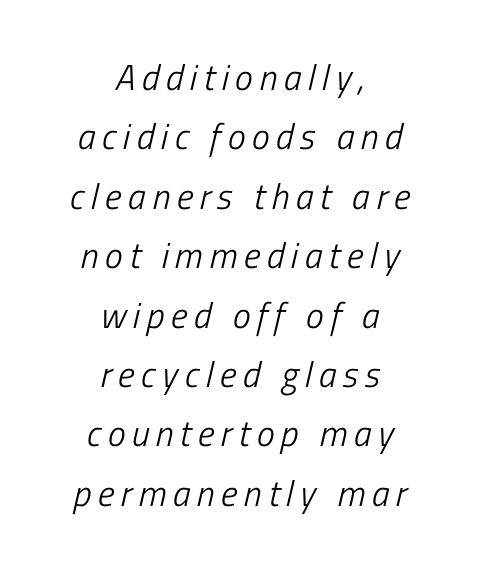
Glance below the letters and you will spot only blank space. This is oblique type, the kind used for emphasis or titles. Each letter keeps its own natural width here, so spacing adapts to shape. Vertically, the passage feels balanced, rows spaced as you'd expect. Leftover space on each line is divided equally before and after the words.
